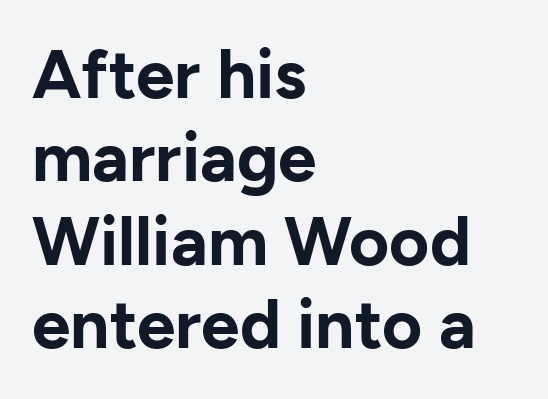
Q: Is the text bold? A: Yes.
Q: Is the text italic (slanted)? A: No, it is upright.
Q: Is the typeface a serif or a sans-serif typeface? A: Sans-serif.
Q: Is the text underlined? A: No.
Q: How is the paragraph aligned? A: Left-aligned.
Q: Is the spacing between letters normal or unusually wide? A: Normal.
Q: Width (condensed, normal, or wide)? A: Normal.
Q: Stroke contrast? A: Low.
Q: x-height? A: Medium.
Q: Monospaced? A: No.
